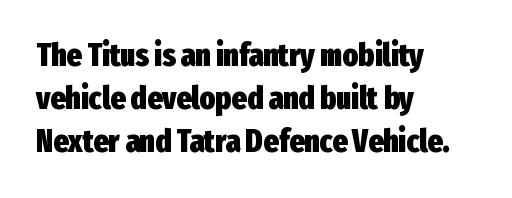
The image shows 32 px heavy, condensed sans-serif type, upright; set left-aligned, normal line spacing (1.35x), normal letter spacing, not underlined; low stroke contrast and a medium x-height.
